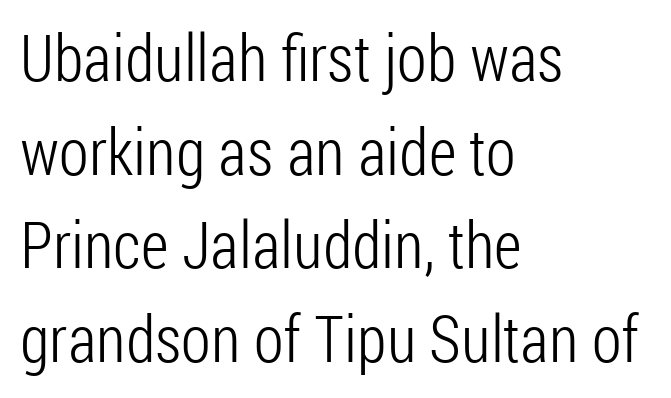
Check under the words: just untouched page. Observe the absence of serifs on each vertical stroke in this sample. The font's upright variant was chosen for this text. Rows of type keep a routine distance in the vertical direction. Horizontally, the lines are justified to the leading edge only.
